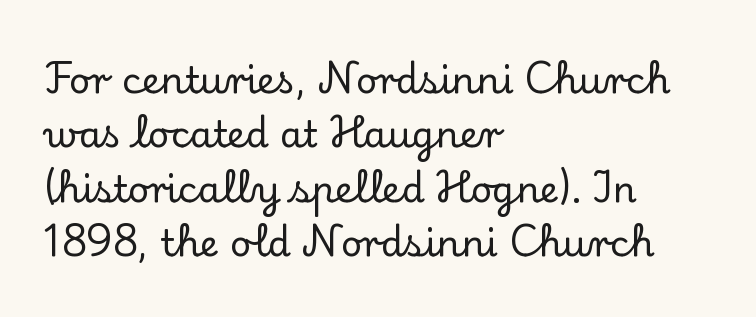
The image shows 37 px serif type, upright; set left-aligned, normal line spacing (1.47x), normal letter spacing, not underlined; low stroke contrast and a small x-height.
